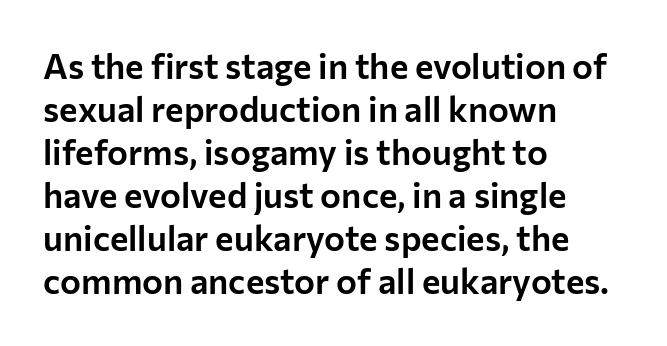
The passage shown is not underscored anywhere. Letter spacing: default. This rendering employs a face without finishing strokes, i.e., a sans-serif. Casual observation: everything's shoved over to the left. Every character sits straight up, as roman type does. Spacing verdict: proportional, widths tailored to each character.
